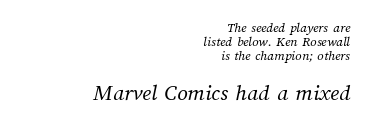
Q: Is the text bold? A: No.
Q: Is the text underlined? A: No.
Q: How is the paragraph aligned? A: Right-aligned.
Q: Is the spacing between letters normal or unusually wide? A: Normal.
Q: Is the spacing between lines tight, normal or loose? A: Tight.
Q: Which block of text is set in a larger size, the first (top) or the second (bottom)? A: The second (bottom) one.
